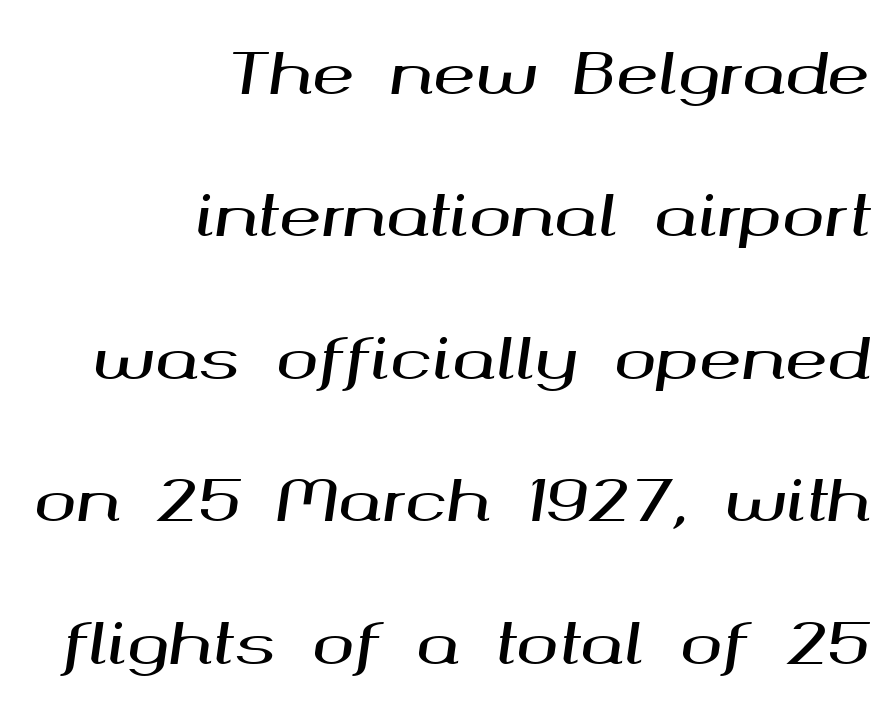
The letters are slanted; this is an italic face. The typesetter chose a ragged-left arrangement here. Whoever set this chose breathing room over compactness in the vertical rhythm. Decoration check: the copy has no underline.
